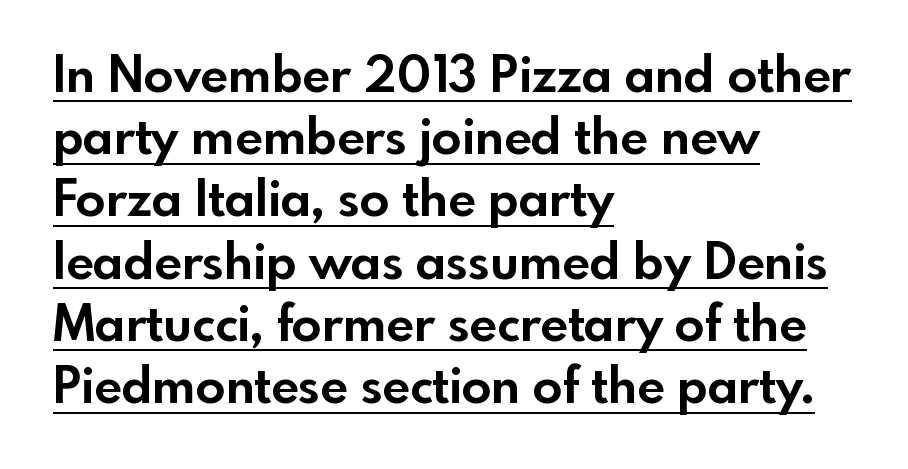
Whoever set this chose a conventional vertical rhythm. This sample uses a sans-serif face. Nobody touched the tracking dial on this one. Does a line run under the words? Yes, clearly.
